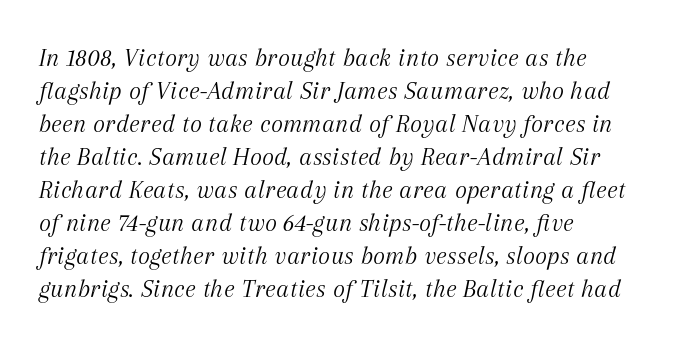
{"italic": "yes", "lean": "right", "slant_degrees": 12, "bold": "no", "underline": "no", "align": "left", "line_spacing": "normal", "line_spacing_ratio": 1.27, "letter_spacing": "normal", "letter_spacing_em": 0.0, "glyph_px": 26}
